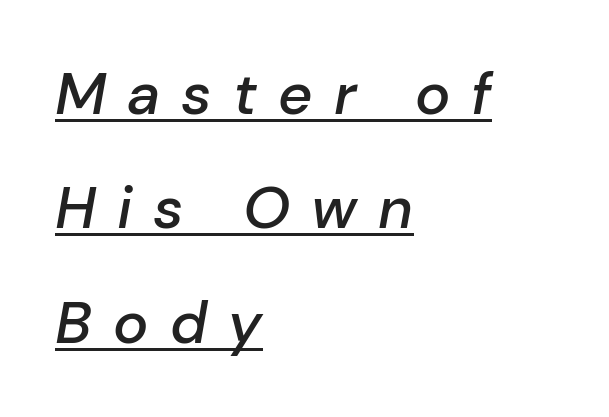
Q: Is the text bold? A: Semi-bold.
Q: Is the text italic (slanted)? A: Yes, it leans right by about 10 degrees.
Q: Is the text underlined? A: Yes.
Q: How is the paragraph aligned? A: Left-aligned.
Q: Is the spacing between letters normal or unusually wide? A: Unusually wide.
Q: Is the spacing between lines tight, normal or loose? A: Loose.
Q: Width (condensed, normal, or wide)? A: Normal.
Q: Stroke contrast? A: Low.
Q: x-height? A: Medium.
Q: Monospaced? A: No.
